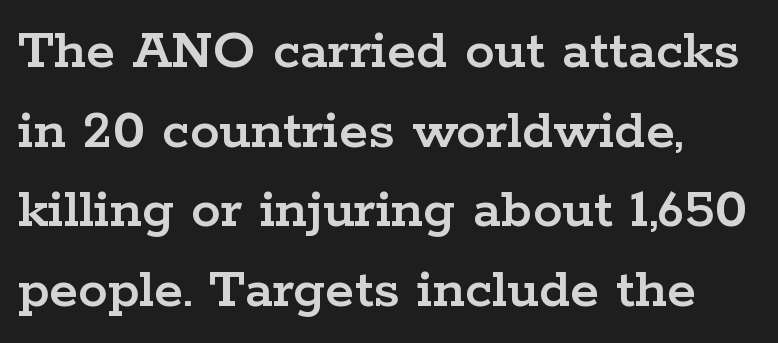
Q: Is the text italic (slanted)? A: No, it is upright.
Q: Is the typeface a serif or a sans-serif typeface? A: Serif.
Q: Is the text underlined? A: No.
Q: How is the paragraph aligned? A: Left-aligned.
Q: Is the spacing between letters normal or unusually wide? A: Normal.
Q: Is the spacing between lines tight, normal or loose? A: Normal.
Q: Width (condensed, normal, or wide)? A: Wide.
Q: Stroke contrast? A: Low.
Q: x-height? A: Medium.
Q: Monospaced? A: No.
